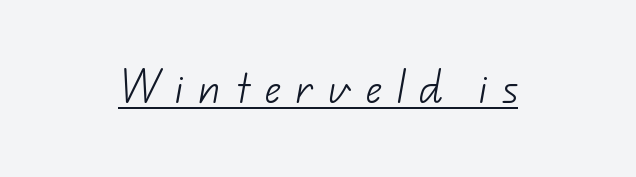
To sum up the face: it is a sans, with no serifs. The face used here is proportionally spaced, like ordinary book or web type. Think standard paragraph weight, or any step lighter than that. A typesetter would call this heavily tracked-out type. Has an underline been added? It has.
